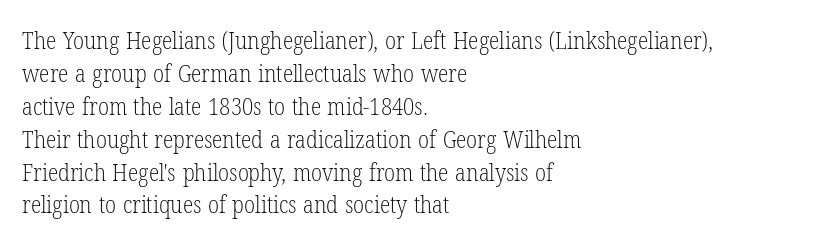
These lines stack with their left ends in a neat column. Letters rest on an invisible, unmarked baseline. The lines sit at an ordinary, default distance from one another. The type sits square on the baseline with zero lean. No letter is thick-stroked: the sample isn't bold. Default kerning and tracking; the words read as compact shapes.
